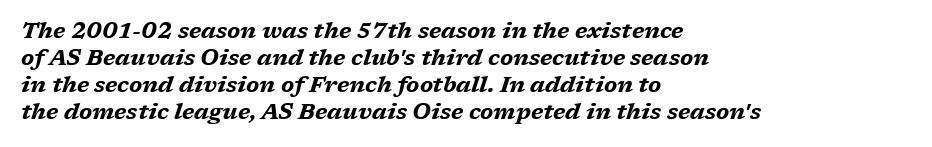
The image shows 22 px bold type, italic (leaning right); set left-aligned, line spacing 1.23x, normal letter spacing, not underlined.
